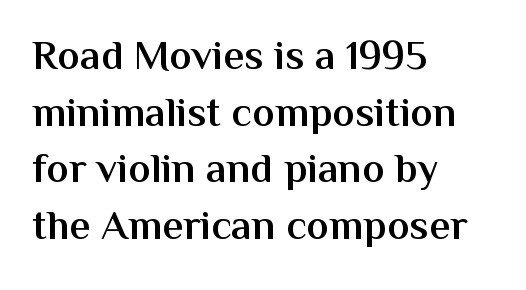
This is the in-between weight designers call semibold or demi. Nope, no serifs anywhere on these letters. If you drew a line through each stem, it would be perfectly vertical. The type is set solid horizontally, with unmodified tracking.
